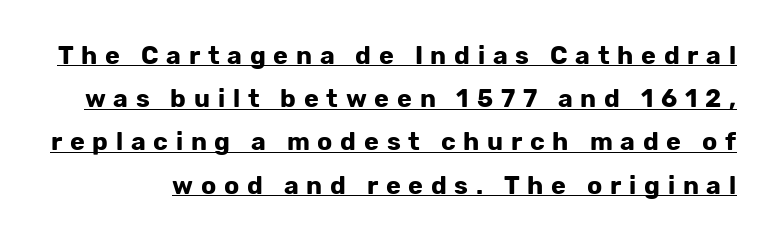
{"italic": "no", "bold": "yes", "underline": "yes", "line_spacing_ratio": 1.73, "letter_spacing": "wide", "letter_spacing_em": 0.31, "glyph_px": 25}
